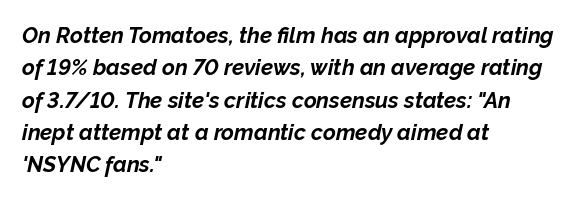
{"italic": "yes", "lean": "right", "slant_degrees": 12, "bold": "yes", "underline": "no", "align": "left", "line_spacing": "normal", "line_spacing_ratio": 1.47, "letter_spacing": "normal", "letter_spacing_em": 0.0, "glyph_px": 22}
